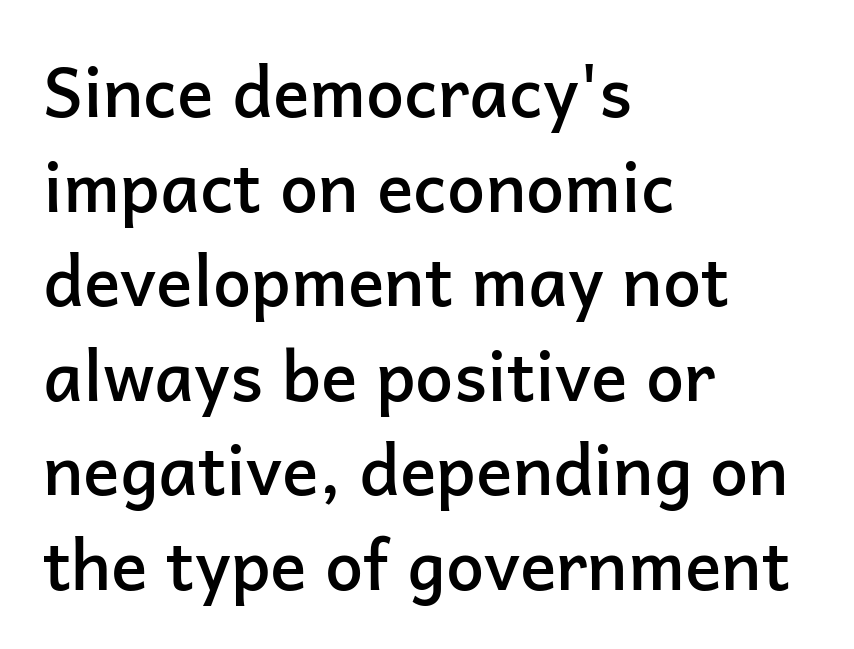
Q: Is the text bold? A: Semi-bold.
Q: Is the text italic (slanted)? A: No, it is upright.
Q: Is the typeface a serif or a sans-serif typeface? A: Sans-serif.
Q: Is the text underlined? A: No.
Q: How is the paragraph aligned? A: Left-aligned.
Q: Is the spacing between letters normal or unusually wide? A: Normal.
Q: Is the spacing between lines tight, normal or loose? A: Normal.
Q: Width (condensed, normal, or wide)? A: Normal.
Q: Stroke contrast? A: Low.
Q: x-height? A: Medium.
Q: Monospaced? A: No.
